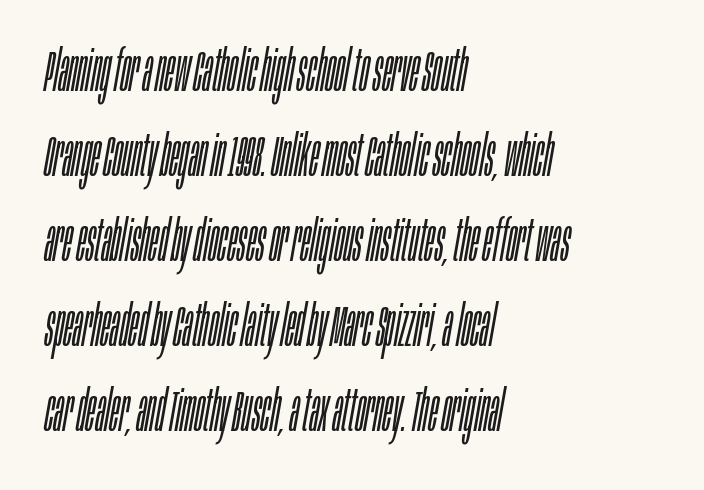
Q: Is the text bold? A: No.
Q: Is the text italic (slanted)? A: Yes, it leans right by about 10 degrees.
Q: Is the text underlined? A: No.
Q: How is the paragraph aligned? A: Left-aligned.
Q: Is the spacing between letters normal or unusually wide? A: Normal.
Q: Is the spacing between lines tight, normal or loose? A: Normal.
Q: Width (condensed, normal, or wide)? A: Condensed.
Q: Stroke contrast? A: Low.
Q: x-height? A: Large.
Q: Monospaced? A: No.
